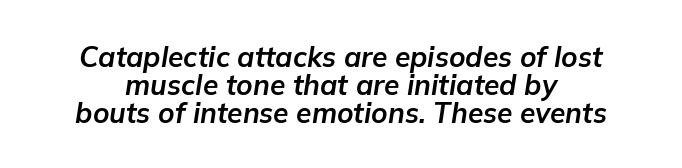
{"italic": "yes", "lean": "right", "slant_degrees": 9, "bold": "yes", "weight": "bold", "width": "normal", "stroke_contrast": "low", "x_height": "medium", "monospaced": "no", "underline": "no", "line_spacing": "tight", "line_spacing_ratio": 1.0, "letter_spacing": "normal", "letter_spacing_em": 0.0, "glyph_px": 28}
